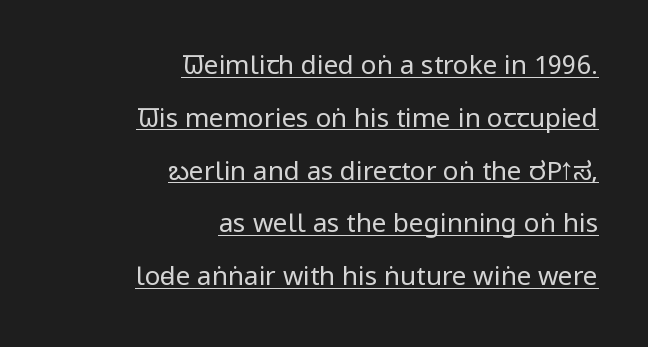
{"italic": "no", "bold": "no", "underline": "yes", "align": "right", "line_spacing": "loose", "line_spacing_ratio": 2.03, "letter_spacing": "normal", "letter_spacing_em": 0.0, "glyph_px": 26}
